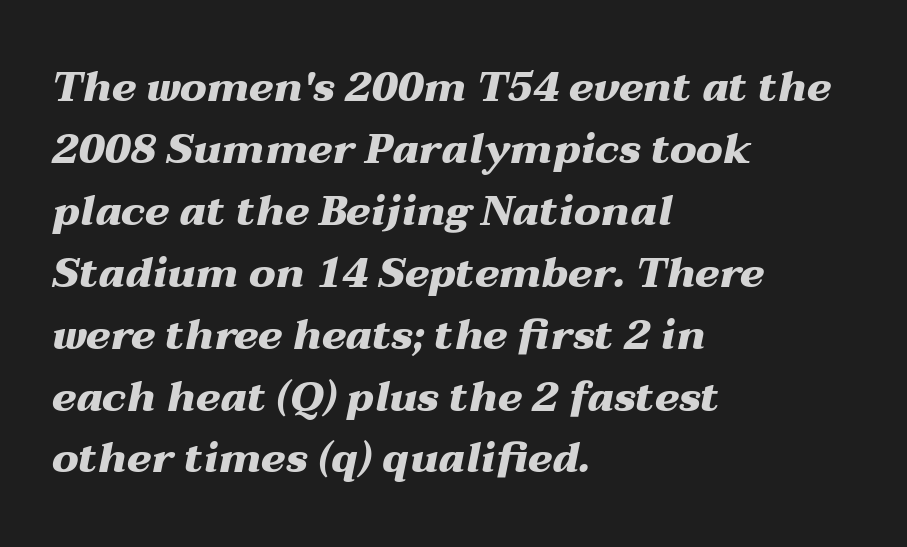
The image shows 41 px heavy, wide type, italic (leaning right); set left-aligned, normal line spacing (1.51x), normal letter spacing, not underlined; medium stroke contrast and a medium x-height.
